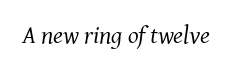
The image shows 25 px text type, italic (leaning right); set normal letter spacing, not underlined.
